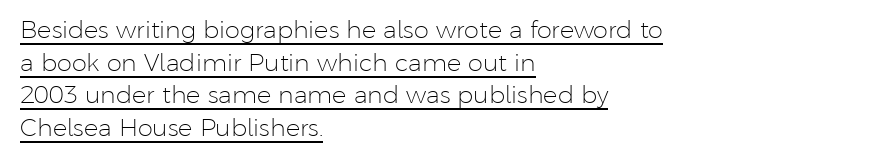
{"italic": "no", "bold": "no", "underline": "yes", "align": "left", "line_spacing": "normal", "line_spacing_ratio": 1.36, "letter_spacing": "normal", "letter_spacing_em": 0.0, "glyph_px": 24}
